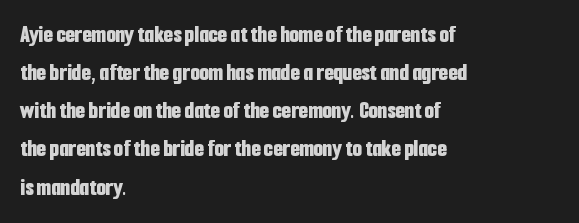
{"italic": "no", "bold": "yes", "underline": "no", "align": "left", "line_spacing": "normal", "line_spacing_ratio": 1.59, "letter_spacing": "normal", "letter_spacing_em": 0.0, "glyph_px": 24}
